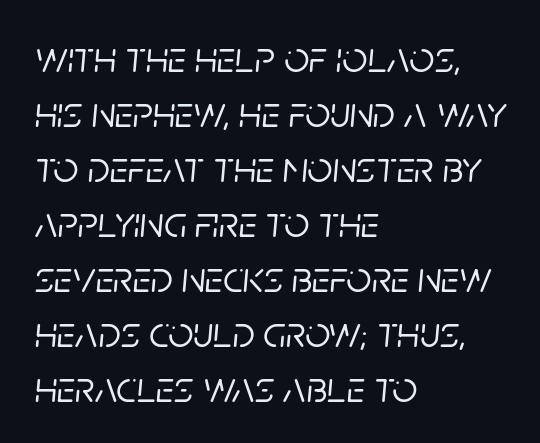
Q: Is the text italic (slanted)? A: Yes, it leans right by about 5 degrees.
Q: Is the text underlined? A: No.
Q: How is the paragraph aligned? A: Left-aligned.
Q: Is the spacing between letters normal or unusually wide? A: Normal.
Q: Is the spacing between lines tight, normal or loose? A: Normal.
Q: Width (condensed, normal, or wide)? A: Normal.
Q: Stroke contrast? A: Low.
Q: x-height? A: Large.
Q: Monospaced? A: No.
